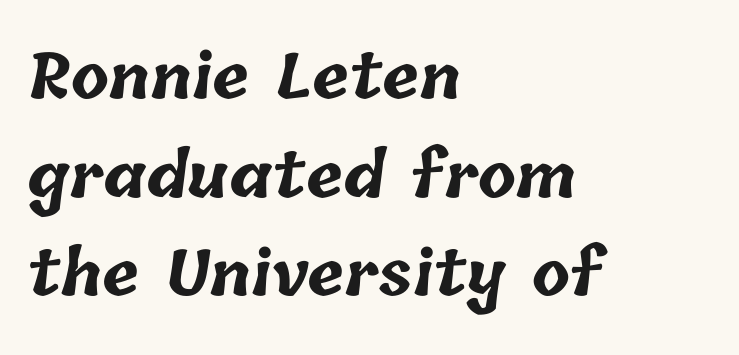
This sample uses plain, unmodified letter spacing. Horizontal bands of white between lines are of average thickness. Think of a printed novel: that variable character pitch is what you see here. Type without underlining. The sample has been set heavy, in full bold. The paragraph shown leans on its left margin.
